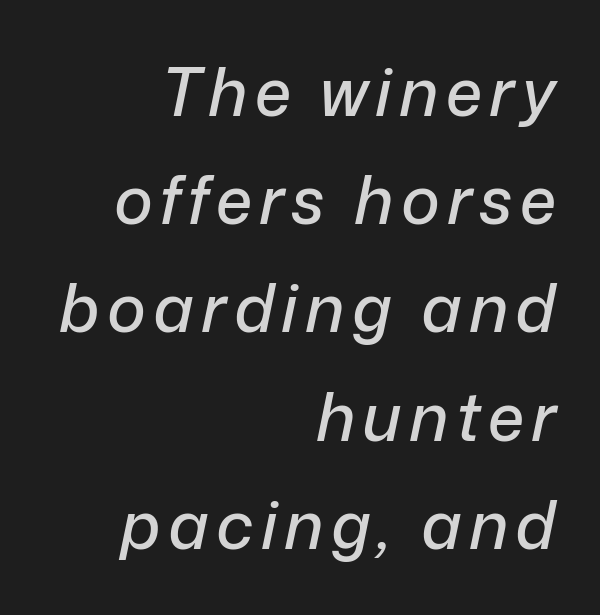
This sample has the flowing, uneven cadence of proportional lettering. If you drew a line through each stem, it would be angled. These lines sit exactly where default settings would place them. The ragged edge is on the left, which tells us the setting is flush right. Rule under the text: the space is simply empty.
